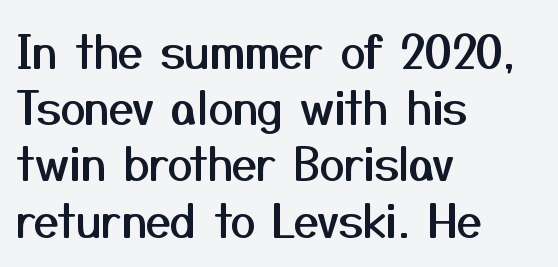
{"serif": "no", "italic": "no", "width": "normal", "stroke_contrast": "medium", "x_height": "medium", "monospaced": "no", "underline": "no", "align": "left", "line_spacing": "normal", "line_spacing_ratio": 1.25, "letter_spacing": "normal", "letter_spacing_em": 0.0, "glyph_px": 45}
